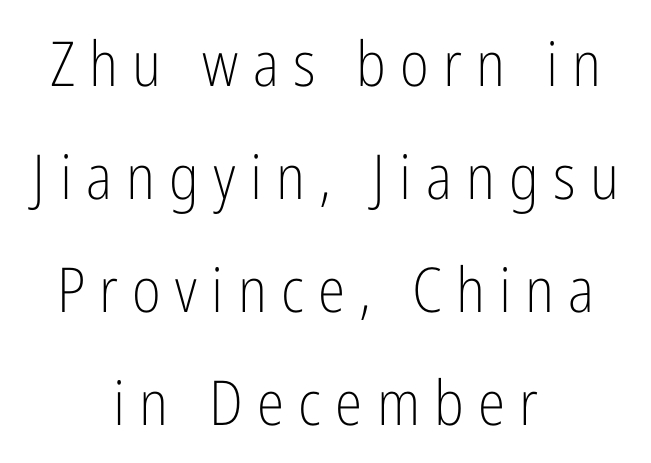
The font sits on the lighter half of the weight spectrum, regular included. The face used here is proportionally spaced, like ordinary book or web type. The whitespace from short lines is split evenly between both sides. A roman cut, with each character standing at attention. Short note: letters widely spaced.
